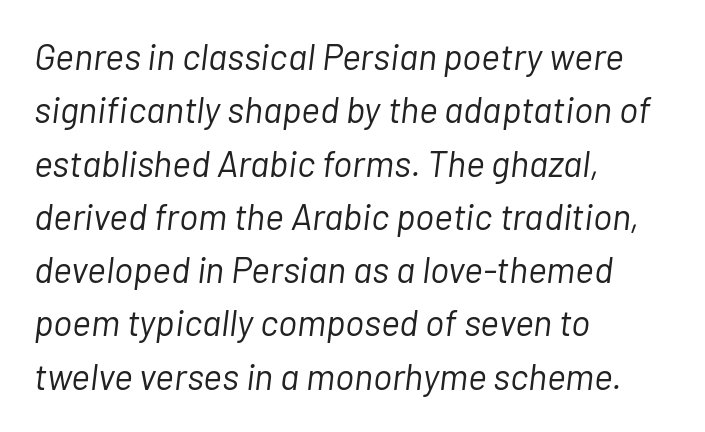
The image shows 36 px light type, italic (leaning right); set left-aligned, normal line spacing (1.48x), normal letter spacing, not underlined; low stroke contrast and a medium x-height.
